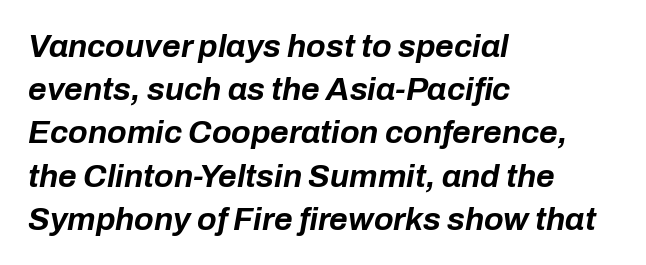
{"italic": "yes", "lean": "right", "slant_degrees": 10, "bold": "yes", "weight": "bold", "width": "normal", "stroke_contrast": "low", "x_height": "medium", "monospaced": "no", "underline": "no", "align": "left", "line_spacing": "normal", "line_spacing_ratio": 1.35, "letter_spacing": "normal", "letter_spacing_em": 0.0, "glyph_px": 32}
